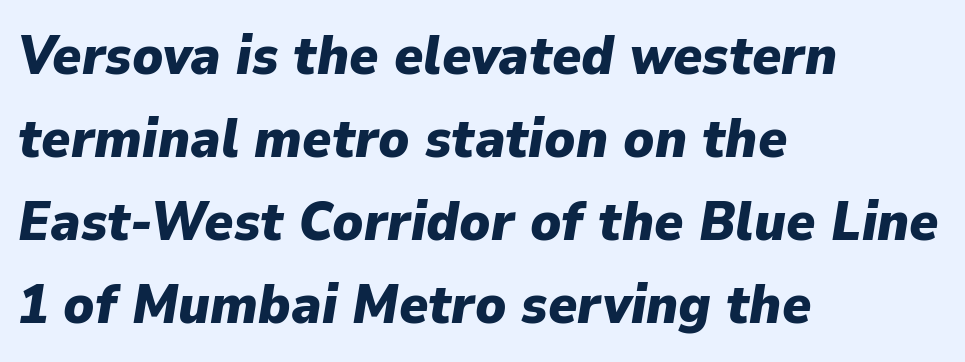
Compared with an ordinary text face, these strokes are far heavier — a full bold. Nobody drew a line under any word here. Looking at the ascenders, they clearly lean. Leading matches the norm, producing a regular column. Leftover space on each line is placed entirely after the last word. A typesetter would call this proportional, since set widths differ per character.
